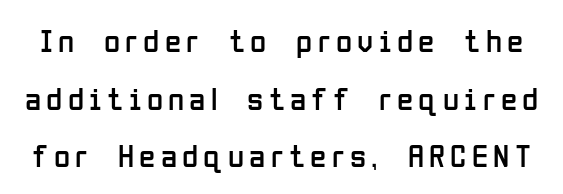
A bare baseline throughout the passage. Note the varied advance widths — an 'i' is clearly narrower than an 'm'. The typesetting does not lean heavy: it is not bold. Note: no serifs on the glyphs. Posture: upright roman.
